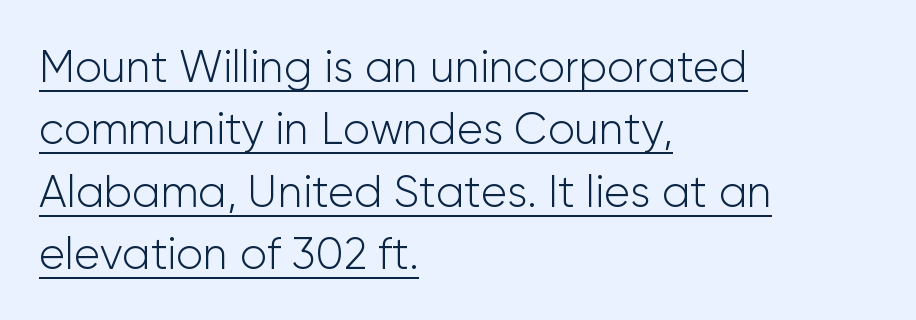
What decoration does the sample have? An underline. These lines are rendered in a variable-pitch font. If you measured baseline to baseline, you'd find a middling distance. If you drew a ruler down the left edge, every line would touch it. Letterform terminals end flat and unadorned throughout the passage. Nothing unusual about the tracking: characters are spaced as the font intends.
